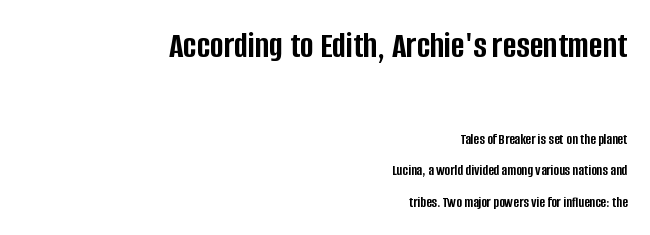
Q: Is the text bold? A: Yes.
Q: Is the text italic (slanted)? A: No, it is upright.
Q: Is the typeface a serif or a sans-serif typeface? A: Sans-serif.
Q: Is the text underlined? A: No.
Q: How is the paragraph aligned? A: Right-aligned.
Q: Is the spacing between letters normal or unusually wide? A: Normal.
Q: Is the spacing between lines tight, normal or loose? A: Loose.
Q: Which block of text is set in a larger size, the first (top) or the second (bottom)? A: The first (top) one.
Q: Width (condensed, normal, or wide)? A: Condensed.
Q: Stroke contrast? A: Low.
Q: x-height? A: Large.
Q: Monospaced? A: No.
